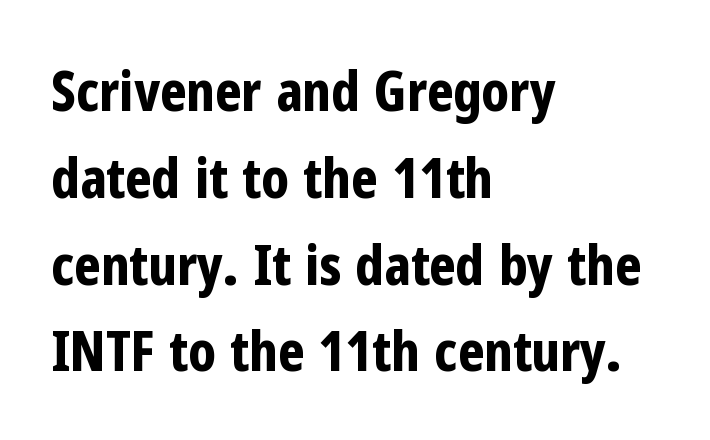
Q: Is the text bold? A: Yes.
Q: Is the text italic (slanted)? A: No, it is upright.
Q: Is the typeface a serif or a sans-serif typeface? A: Sans-serif.
Q: Is the text underlined? A: No.
Q: How is the paragraph aligned? A: Left-aligned.
Q: Is the spacing between letters normal or unusually wide? A: Normal.
Q: Is the spacing between lines tight, normal or loose? A: Normal.
Q: Width (condensed, normal, or wide)? A: Condensed.
Q: Stroke contrast? A: Low.
Q: x-height? A: Medium.
Q: Monospaced? A: No.
